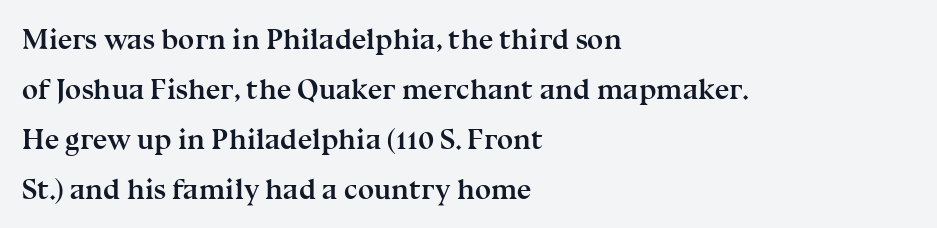
The image shows 29 px semibold serif type, upright; set left-aligned, line spacing 1.72x, normal letter spacing, not underlined; medium stroke contrast and a medium x-height.
